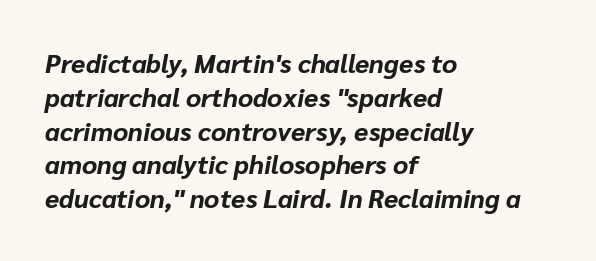
Q: Is the text bold? A: Yes.
Q: Is the text italic (slanted)? A: Yes, it leans right by about 10 degrees.
Q: Is the text underlined? A: No.
Q: How is the paragraph aligned? A: Left-aligned.
Q: Is the spacing between letters normal or unusually wide? A: Normal.
Q: Is the spacing between lines tight, normal or loose? A: Normal.
